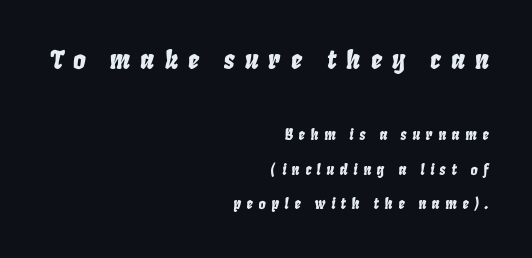
The image shows 25 px text type, italic (leaning right); set right-aligned, loose line spacing (2.48x), unusually wide letter spacing (+0.4 em), not underlined; the first (top) block is 1.79x larger.
